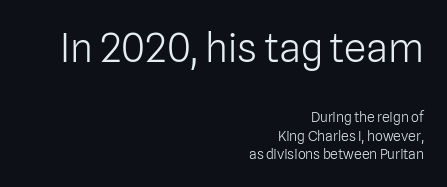
The image shows 40 px light sans-serif type, upright; set right-aligned, normal line spacing (1.33x), normal letter spacing, not underlined; the first (top) block is 2.86x larger; low stroke contrast and a medium x-height.
